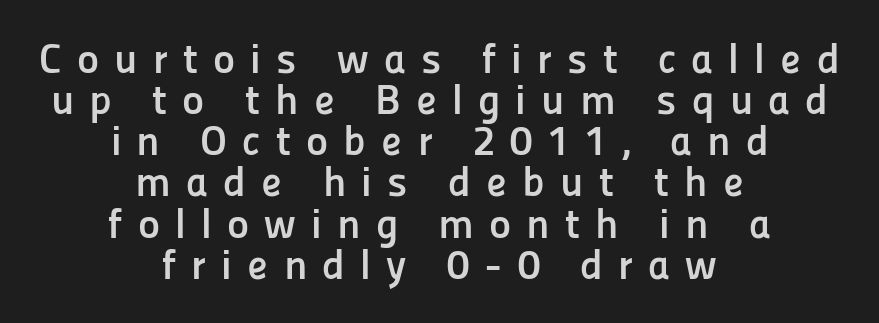
The passage shown is typed in a proportional face where columns would drift. Font category for this specimen: sans-serif. Chunky letters — that's bold for sure. Decoration check: the copy has no underline.
